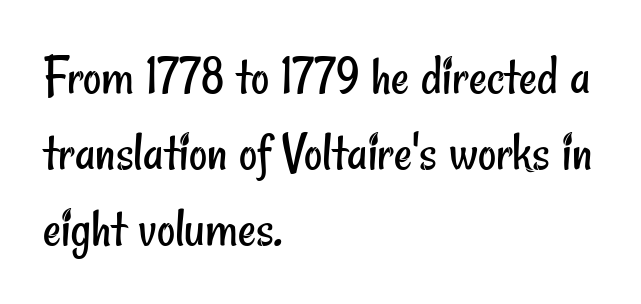
{"serif": "no", "bold": "no", "weight": "regular", "width": "condensed", "stroke_contrast": "low", "x_height": "small", "monospaced": "no", "underline": "no", "align": "left", "line_spacing": "normal", "line_spacing_ratio": 1.36, "letter_spacing": "normal", "letter_spacing_em": 0.0, "glyph_px": 56}
